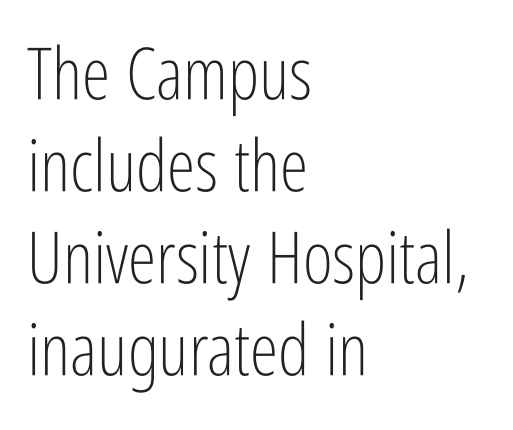
The image shows 72 px light, condensed sans-serif type, upright; set left-aligned, normal line spacing (1.28x), normal letter spacing, not underlined; low stroke contrast and a medium x-height.
